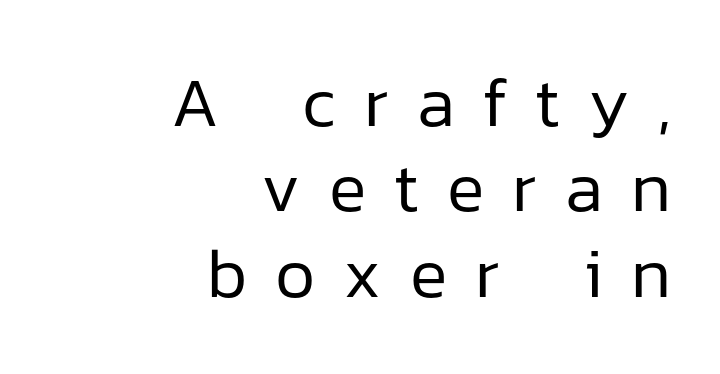
The image shows 70 px regular-weight sans-serif type, upright; set right-aligned, line spacing 1.22x, unusually wide letter spacing (+0.4 em), not underlined; low stroke contrast and a medium x-height.
